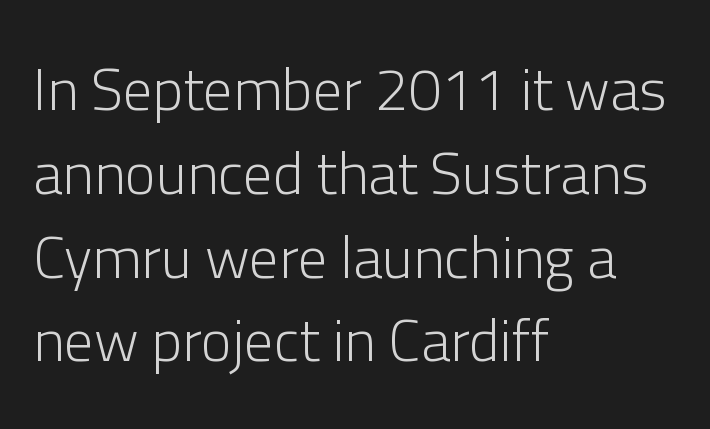
{"serif": "no", "italic": "no", "bold": "no", "weight": "light", "width": "normal", "stroke_contrast": "low", "x_height": "medium", "monospaced": "no", "underline": "no", "align": "left", "line_spacing": "normal", "line_spacing_ratio": 1.42, "letter_spacing": "normal", "letter_spacing_em": 0.0, "glyph_px": 59}
